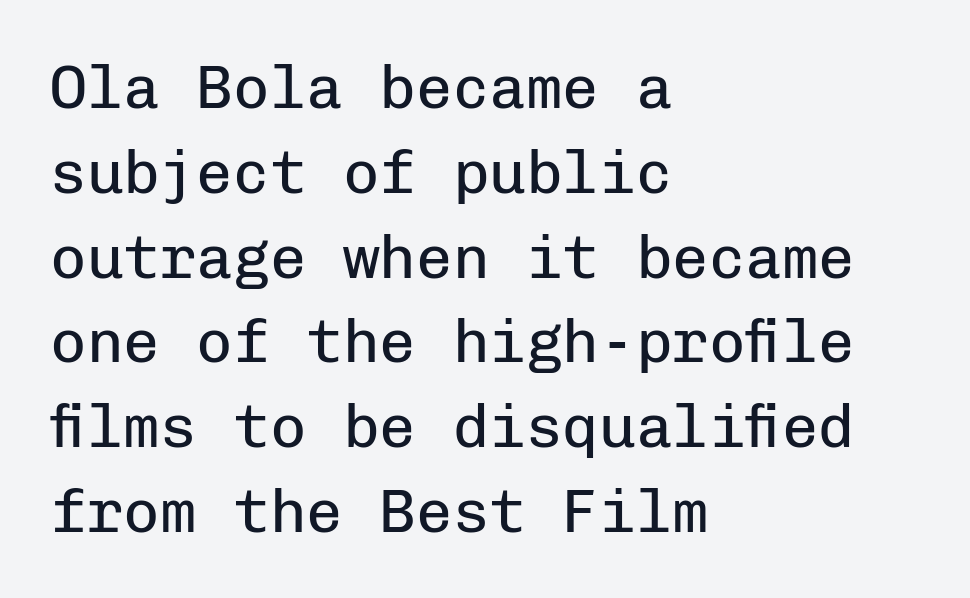
Honestly, the letter spacing is just normal — you wouldn't notice it. The leading is moderate, giving the passage an even texture. The passage is arranged the way most books set body copy — flush left. The words here are not underlined. Is this a fixed-width face? Yes — each glyph sits in an identical cell. When letters stand straight like this, we call the style roman or upright.
